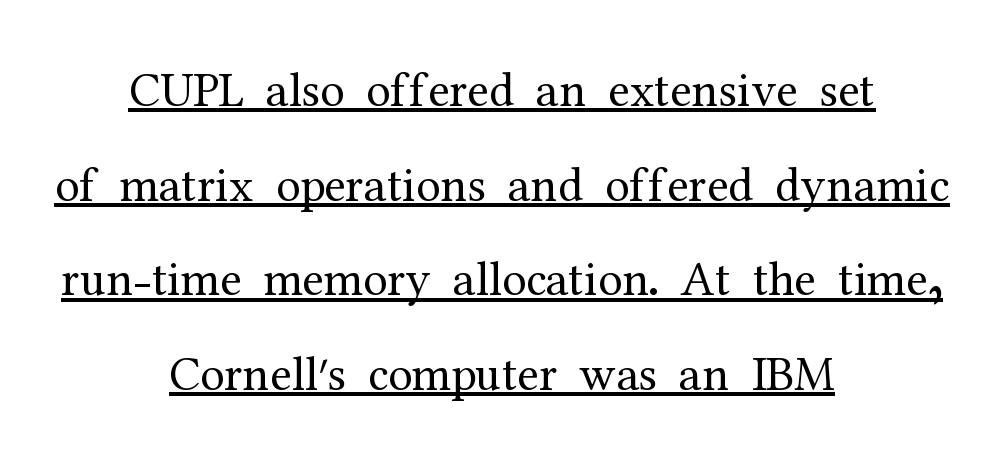
Posture: upright roman. Centered paragraph, ragged on both sides. Beneath each row of characters lies a ruled line. Think standard paragraph weight, or any step lighter than that. No extra tracking has been applied to these lines.
